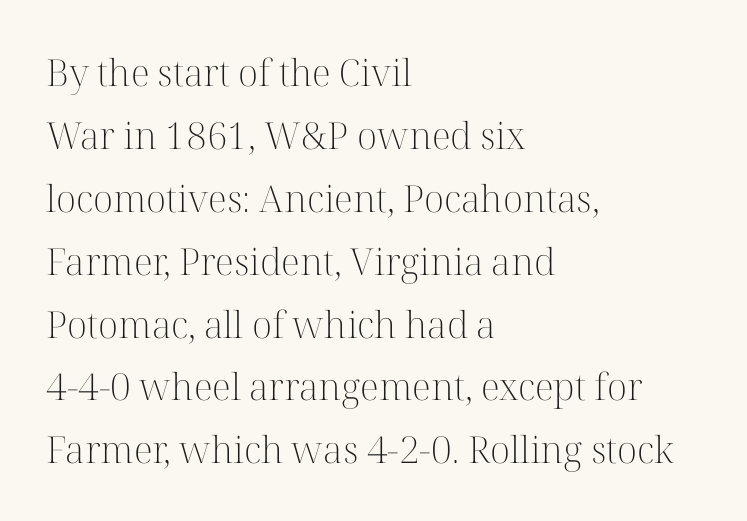
Rows of type keep a routine distance in the vertical direction. Line beginnings align vertically; line endings do not. Beneath every word, the page is bare. Stroke thickness stays within the range of a standard reading face or lighter.
